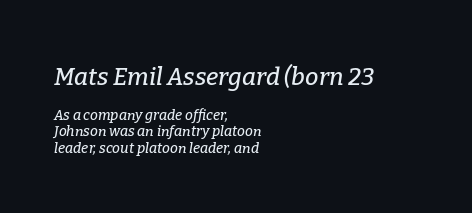
Q: Is the text italic (slanted)? A: Yes, it leans right by about 9 degrees.
Q: Is the text underlined? A: No.
Q: How is the paragraph aligned? A: Left-aligned.
Q: Is the spacing between letters normal or unusually wide? A: Normal.
Q: Which block of text is set in a larger size, the first (top) or the second (bottom)? A: The first (top) one.
